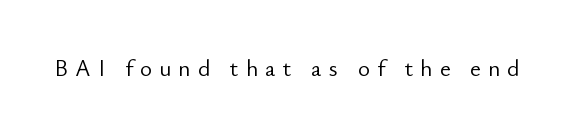
{"italic": "no", "bold": "no", "underline": "no", "letter_spacing": "wide", "letter_spacing_em": 0.31, "glyph_px": 23}
